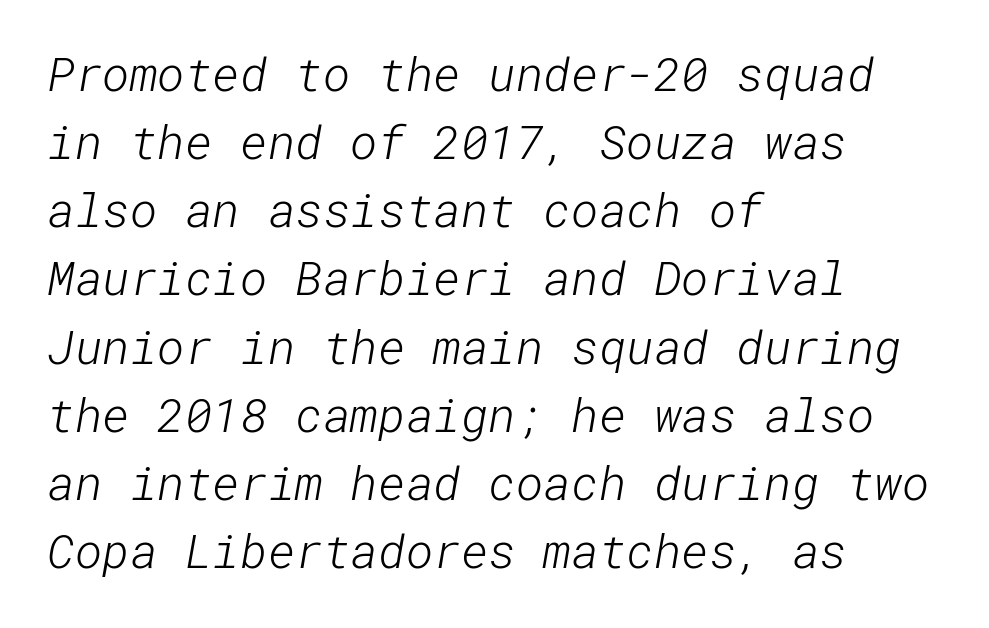
The image shows 47 px light sans-serif type; set left-aligned, normal line spacing (1.45x), normal letter spacing, not underlined; low stroke contrast and a medium x-height.
